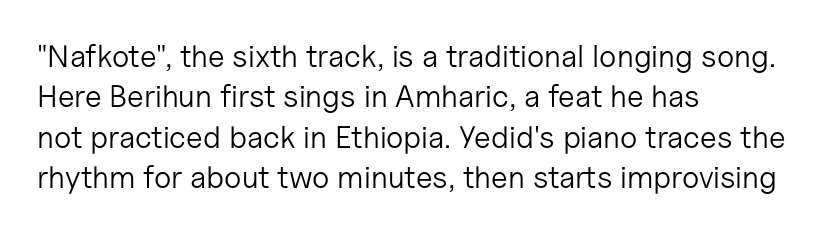
The image shows 31 px light sans-serif type, upright; set left-aligned, normal line spacing (1.3x), normal letter spacing, not underlined; low stroke contrast and a medium x-height.
